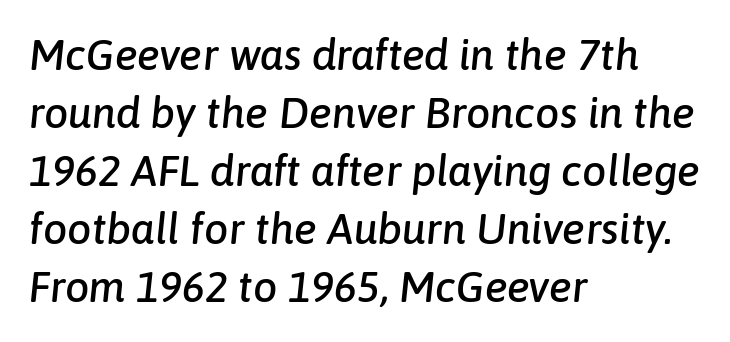
{"italic": "yes", "lean": "right", "slant_degrees": 6, "width": "normal", "stroke_contrast": "low", "x_height": "medium", "monospaced": "no", "underline": "no", "align": "left", "line_spacing": "normal", "line_spacing_ratio": 1.35, "letter_spacing": "normal", "letter_spacing_em": 0.0, "glyph_px": 43}
